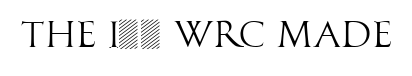
Q: Is the text bold? A: No.
Q: Is the text italic (slanted)? A: No, it is upright.
Q: Is the typeface a serif or a sans-serif typeface? A: Sans-serif.
Q: Is the text underlined? A: No.
Q: Is the spacing between letters normal or unusually wide? A: Normal.
Q: Width (condensed, normal, or wide)? A: Condensed.
Q: Stroke contrast? A: High.
Q: x-height? A: Large.
Q: Monospaced? A: No.
